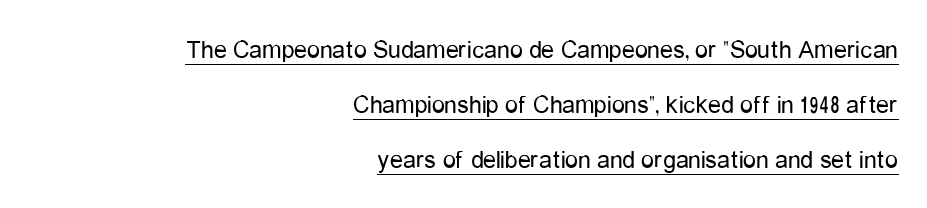
This is not heavy type; no bold has been used. The string is rendered with underlining switched on. Short note: letters normally spaced. Each new line begins a long way beneath the previous one.
